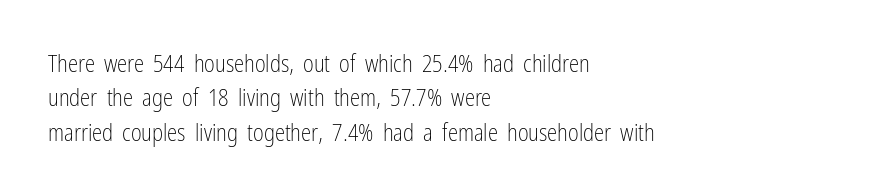
The image shows 23 px text type, upright; set left-aligned, normal line spacing (1.5x), normal letter spacing, not underlined.
